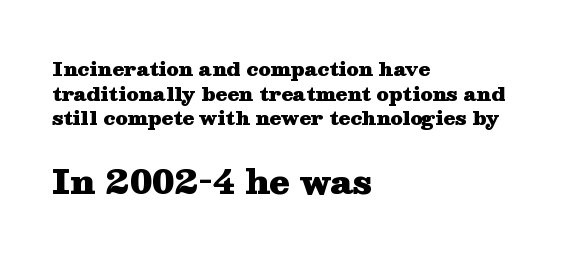
Q: Is the text bold? A: Yes.
Q: Is the text italic (slanted)? A: No, it is upright.
Q: Is the typeface a serif or a sans-serif typeface? A: Serif.
Q: Is the text underlined? A: No.
Q: How is the paragraph aligned? A: Left-aligned.
Q: Is the spacing between letters normal or unusually wide? A: Normal.
Q: Is the spacing between lines tight, normal or loose? A: Normal.
Q: Which block of text is set in a larger size, the first (top) or the second (bottom)? A: The second (bottom) one.
Q: Width (condensed, normal, or wide)? A: Wide.
Q: Stroke contrast? A: Medium.
Q: x-height? A: Medium.
Q: Monospaced? A: No.
